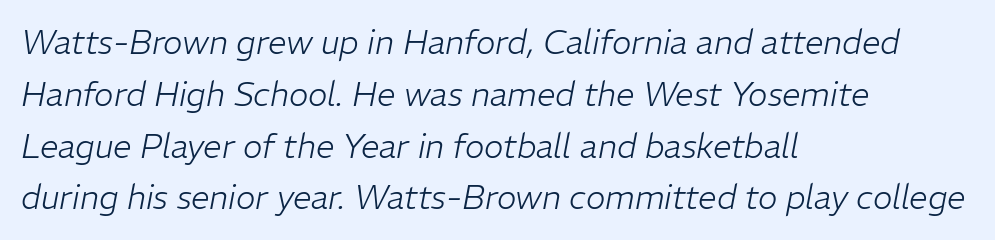
Descenders hang freely into open space. No extra ink here — the face is not bold. The text carries the slant typical of an italic or oblique font. Leftover space on each line is placed entirely after the last word.
